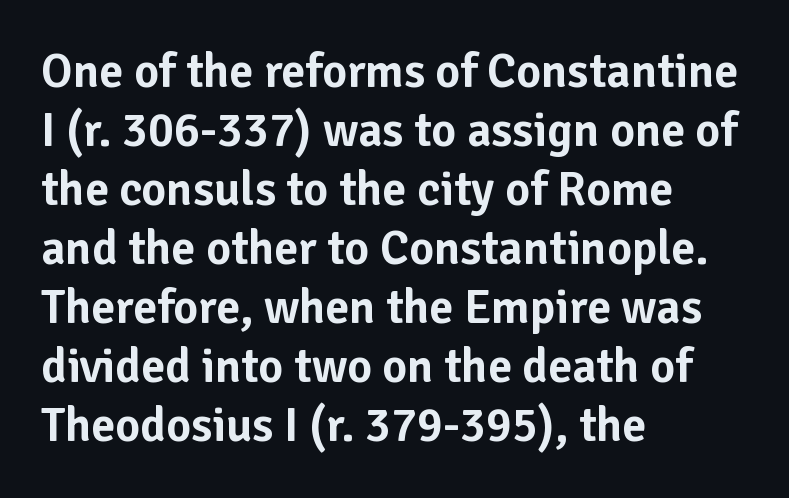
In terms of letterspacing, this is plain default setting. Are there feet on the stems? There aren't — it's a sans. The axis of the letterforms is exactly vertical. Horizontal alignment here is leftward, the default for most running prose. Honestly, there is no underline to notice here at all.
